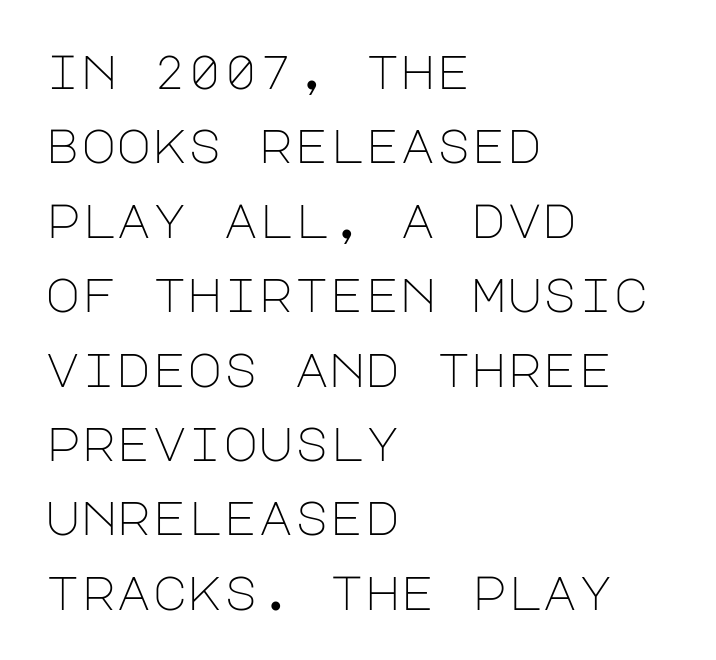
Plain, unruled lines of type. What's the leading like? Ordinary, nothing unusual. Standard letterfit; no display-style spreading of the glyphs. The weight would be labelled regular, book, light, or lighter still.
